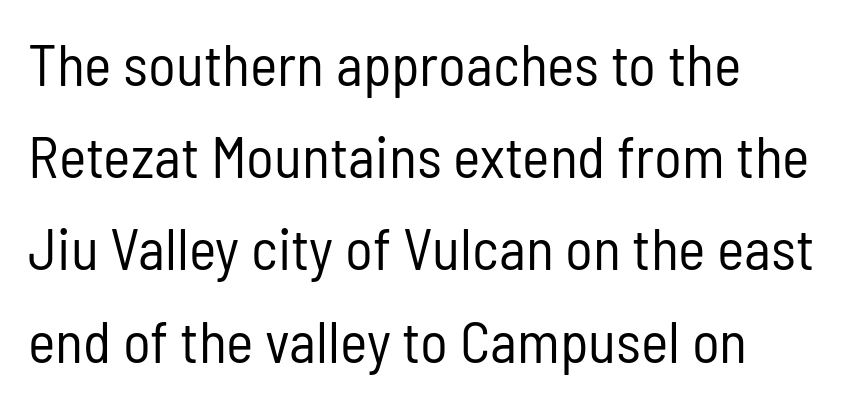
Q: Is the text bold? A: No.
Q: Is the text italic (slanted)? A: No, it is upright.
Q: Is the typeface a serif or a sans-serif typeface? A: Sans-serif.
Q: Is the text underlined? A: No.
Q: How is the paragraph aligned? A: Left-aligned.
Q: Is the spacing between letters normal or unusually wide? A: Normal.
Q: Is the spacing between lines tight, normal or loose? A: Normal.
Q: Width (condensed, normal, or wide)? A: Condensed.
Q: Stroke contrast? A: Low.
Q: x-height? A: Medium.
Q: Monospaced? A: No.
